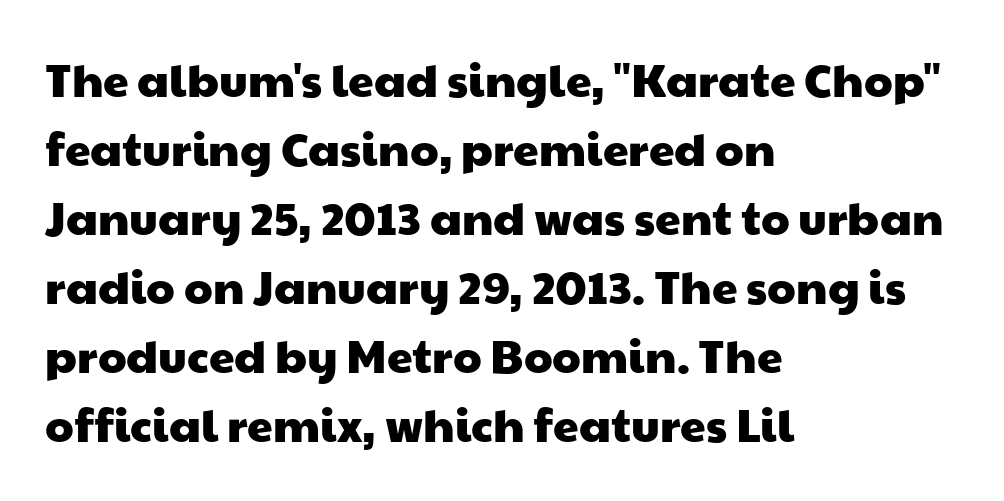
Q: Is the typeface a serif or a sans-serif typeface? A: Sans-serif.
Q: Is the text underlined? A: No.
Q: How is the paragraph aligned? A: Left-aligned.
Q: Is the spacing between letters normal or unusually wide? A: Normal.
Q: Is the spacing between lines tight, normal or loose? A: Normal.
Q: Width (condensed, normal, or wide)? A: Wide.
Q: Stroke contrast? A: Low.
Q: x-height? A: Medium.
Q: Monospaced? A: No.
